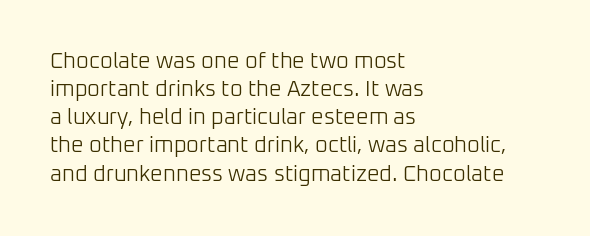
Q: Is the text bold? A: No.
Q: Is the text italic (slanted)? A: No, it is upright.
Q: Is the text underlined? A: No.
Q: How is the paragraph aligned? A: Left-aligned.
Q: Is the spacing between letters normal or unusually wide? A: Normal.
Q: Is the spacing between lines tight, normal or loose? A: Normal.
